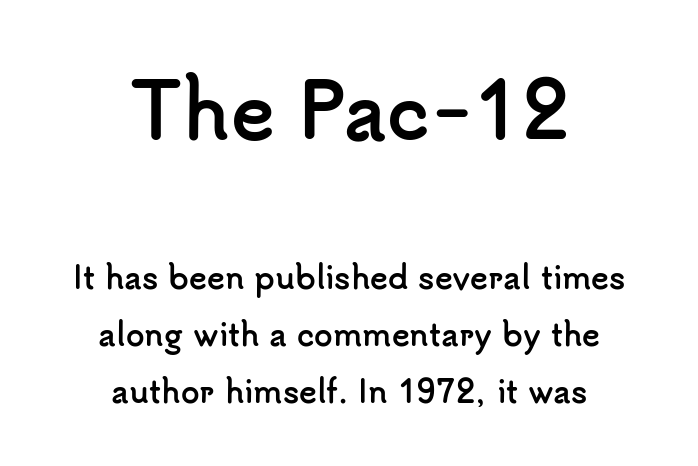
Does the type have serifs? No, each stem ends abruptly. No extra tracking has been applied to these lines. Is the type bold? Yes — the strokes are clearly thick and heavy. Notice how the passage keeps no hard edge, just a central spine.
